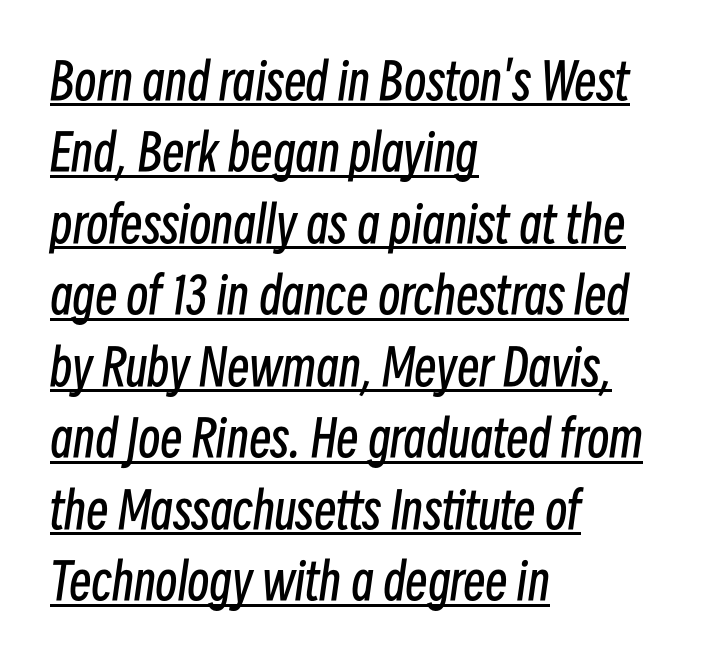
The image shows 50 px regular-weight, condensed type, italic (leaning right); set left-aligned, normal line spacing (1.43x), normal letter spacing, underlined; low stroke contrast and a medium x-height.
